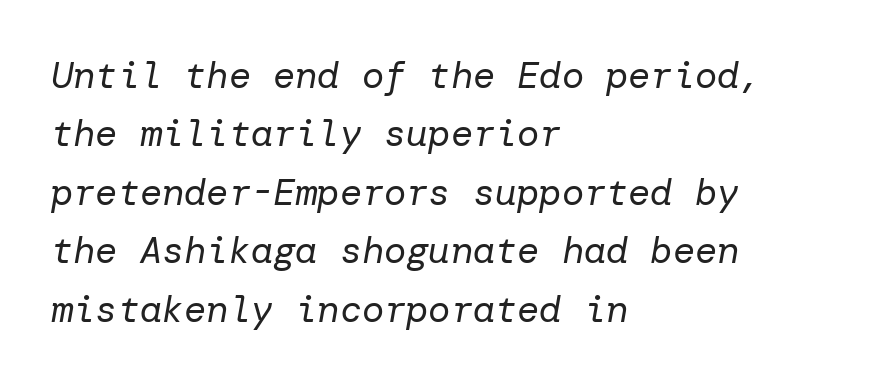
Q: Is the text bold? A: No.
Q: Is the text italic (slanted)? A: Yes, it leans right by about 10 degrees.
Q: Is the text underlined? A: No.
Q: How is the paragraph aligned? A: Left-aligned.
Q: Is the spacing between letters normal or unusually wide? A: Normal.
Q: Is the spacing between lines tight, normal or loose? A: Normal.
Q: Width (condensed, normal, or wide)? A: Normal.
Q: Stroke contrast? A: Low.
Q: x-height? A: Medium.
